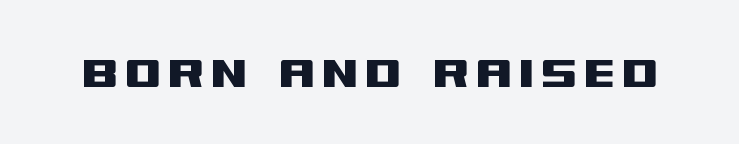
A sans-serif font was chosen for this passage. Vertical strokes here are truly vertical. Character widths vary here, with narrow letters taking less room than wide ones. The space beneath each line is pristine and unruled.
